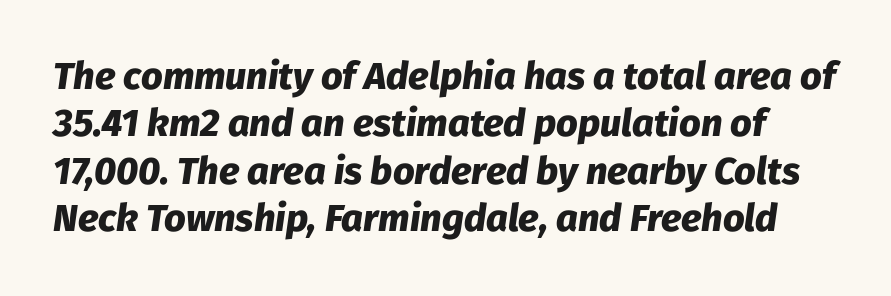
Rows of type keep a routine distance in the vertical direction. A full-strength bold gives these letters their thick strokes. Honestly, there is no underline to notice here at all. Looks like regular typesetting: each glyph gets only the width it needs.
